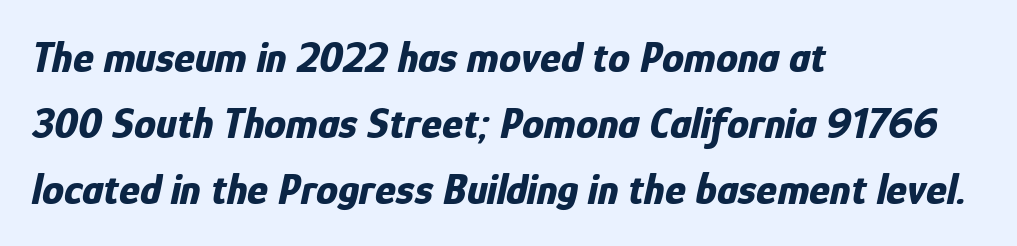
Q: Is the text bold? A: Yes.
Q: Is the text italic (slanted)? A: Yes, it leans right by about 12 degrees.
Q: Is the text underlined? A: No.
Q: How is the paragraph aligned? A: Left-aligned.
Q: Is the spacing between letters normal or unusually wide? A: Normal.
Q: Is the spacing between lines tight, normal or loose? A: Normal.
Q: Width (condensed, normal, or wide)? A: Condensed.
Q: Stroke contrast? A: Low.
Q: x-height? A: Medium.
Q: Monospaced? A: No.
